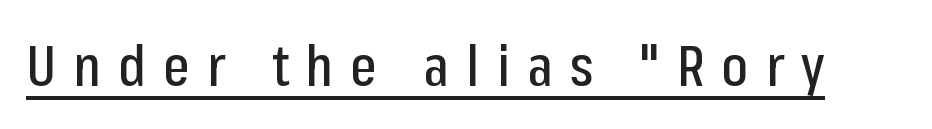
Spacing verdict: proportional, widths tailored to each character. Characters follow at a spacing far wider than the type designer built in. Underlining? Definitely there. Does the lettering tilt? It doesn't — this is upright.
